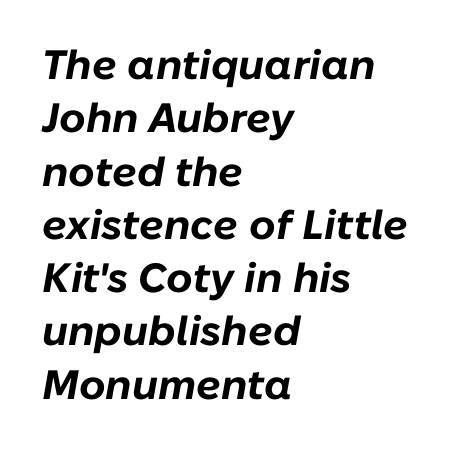
Tracking here is standard; glyphs follow each other at the usual distance. The characters look thick and weighty, a clear bold. The letters are slanted; this is an italic face. The space directly below the letters is spotless. Quick note: interline space is typical.
